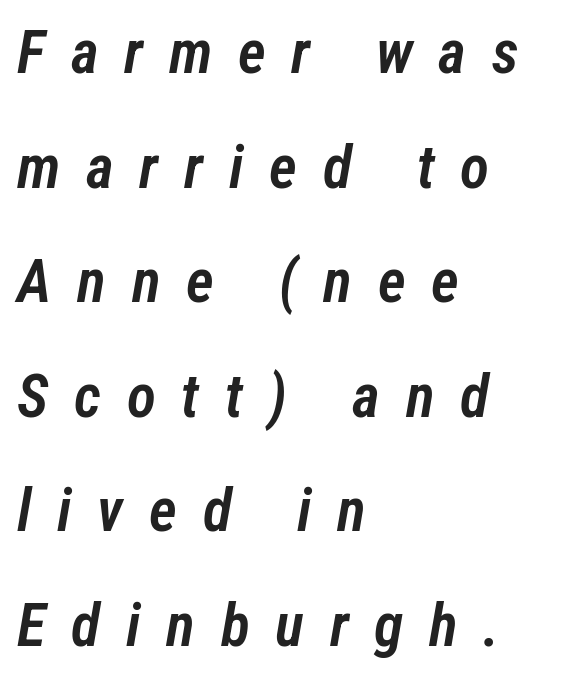
{"italic": "yes", "lean": "right", "slant_degrees": 12, "bold": "semi", "weight": "semibold", "width": "condensed", "stroke_contrast": "low", "x_height": "medium", "monospaced": "no", "underline": "no", "align": "left", "line_spacing": "loose", "line_spacing_ratio": 1.91, "letter_spacing": "wide", "letter_spacing_em": 0.43, "glyph_px": 60}
